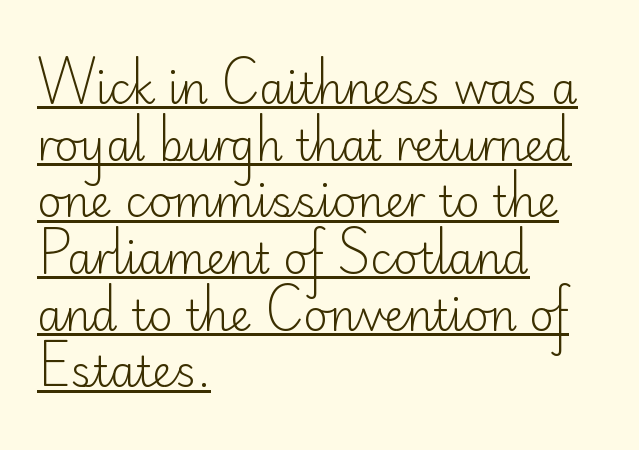
Q: Is the text bold? A: No.
Q: Is the text italic (slanted)? A: No, it is upright.
Q: Is the typeface a serif or a sans-serif typeface? A: Sans-serif.
Q: Is the text underlined? A: Yes.
Q: How is the paragraph aligned? A: Left-aligned.
Q: Is the spacing between letters normal or unusually wide? A: Normal.
Q: Is the spacing between lines tight, normal or loose? A: Normal.
Q: Width (condensed, normal, or wide)? A: Normal.
Q: Stroke contrast? A: Low.
Q: x-height? A: Small.
Q: Monospaced? A: No.
